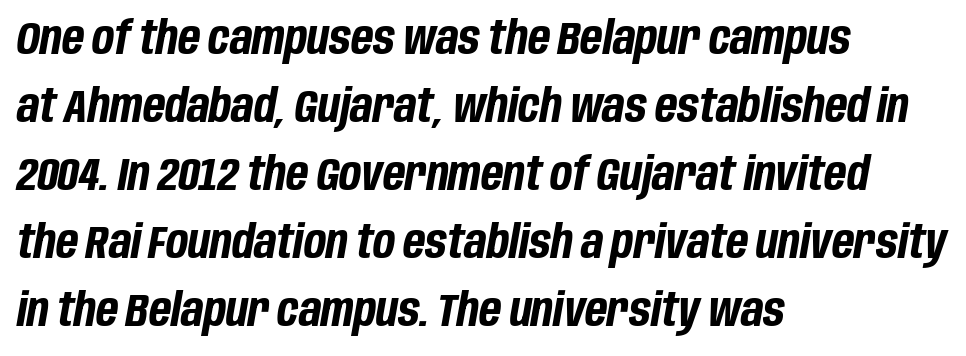
Quick note: interline space is typical. You'd pick this weight for a headline — it's a proper bold. Each word holds together tightly as a unit, with standard inter-letter gaps. An italicized treatment has been applied to the whole sample. This sample has the flowing, uneven cadence of proportional lettering.
